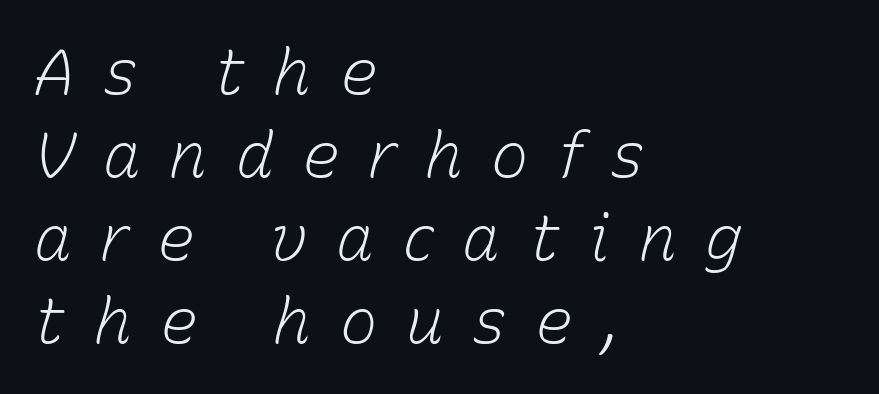
Q: Is the text bold? A: No.
Q: Is the text italic (slanted)? A: Yes, it leans right by about 15 degrees.
Q: Is the text underlined? A: No.
Q: How is the paragraph aligned? A: Left-aligned.
Q: Is the spacing between letters normal or unusually wide? A: Unusually wide.
Q: Is the spacing between lines tight, normal or loose? A: Normal.
Q: Width (condensed, normal, or wide)? A: Normal.
Q: Stroke contrast? A: Low.
Q: x-height? A: Medium.
Q: Monospaced? A: No.
